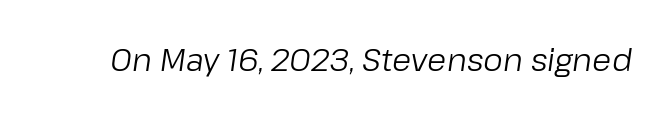
Would a proofreader flag this as italicized? Yes. Weight: in the light-to-regular range. Proportional: the letters do not fall into vertical columns. Beneath every word, the page is bare. Default kerning and tracking; the words read as compact shapes.
